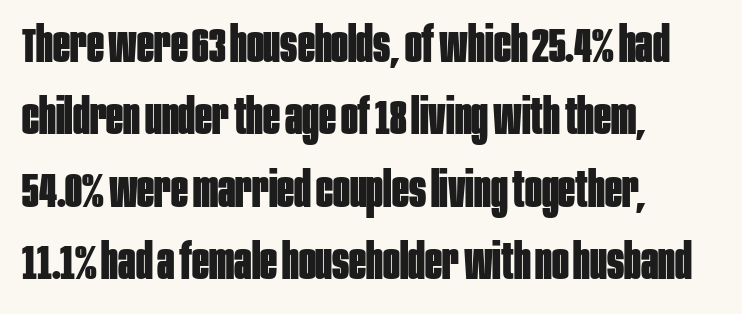
{"serif": "no", "italic": "no", "bold": "yes", "weight": "bold", "width": "condensed", "stroke_contrast": "low", "x_height": "large", "monospaced": "no", "underline": "no", "align": "left", "line_spacing": "normal", "line_spacing_ratio": 1.45, "letter_spacing": "normal", "letter_spacing_em": 0.0, "glyph_px": 50}
